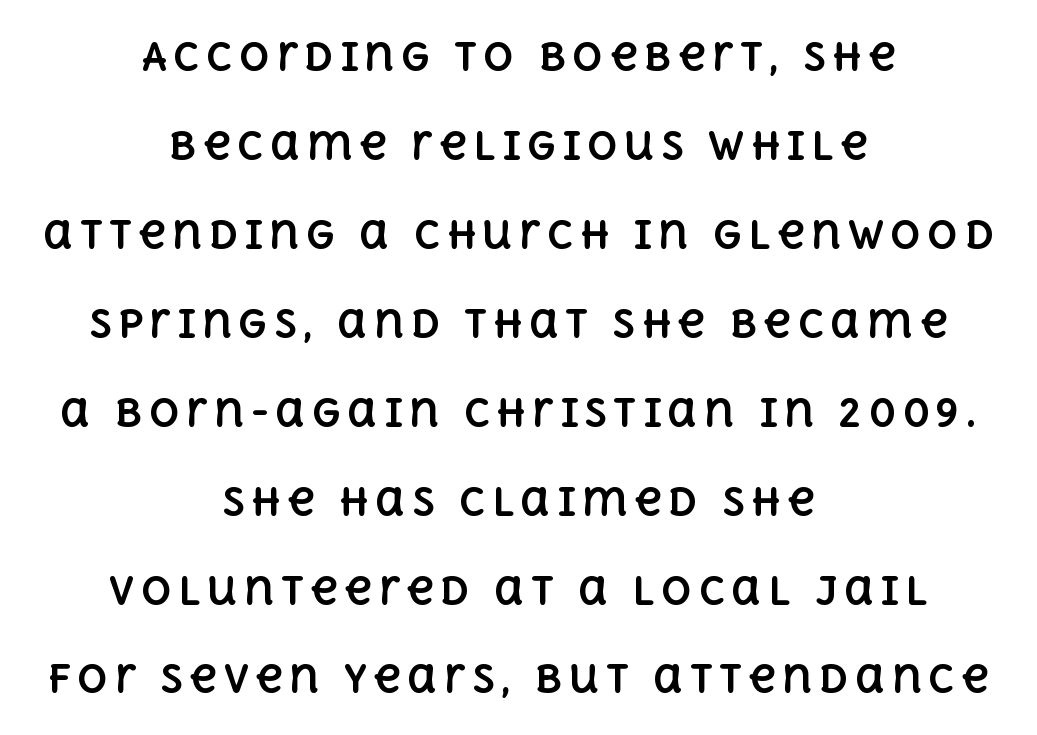
Q: Is the text bold? A: Yes.
Q: Is the text italic (slanted)? A: No, it is upright.
Q: Is the text underlined? A: No.
Q: How is the paragraph aligned? A: Centered.
Q: Is the spacing between lines tight, normal or loose? A: Loose.
Q: Width (condensed, normal, or wide)? A: Normal.
Q: x-height? A: Large.
Q: Monospaced? A: No.
